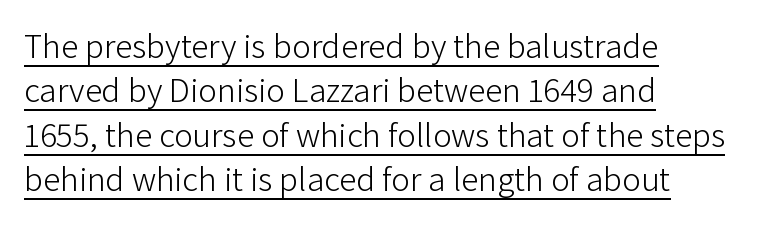
Q: Is the text bold? A: No.
Q: Is the text italic (slanted)? A: No, it is upright.
Q: Is the typeface a serif or a sans-serif typeface? A: Sans-serif.
Q: Is the text underlined? A: Yes.
Q: How is the paragraph aligned? A: Left-aligned.
Q: Is the spacing between letters normal or unusually wide? A: Normal.
Q: Is the spacing between lines tight, normal or loose? A: Normal.
Q: Width (condensed, normal, or wide)? A: Normal.
Q: Stroke contrast? A: Low.
Q: x-height? A: Medium.
Q: Monospaced? A: No.
